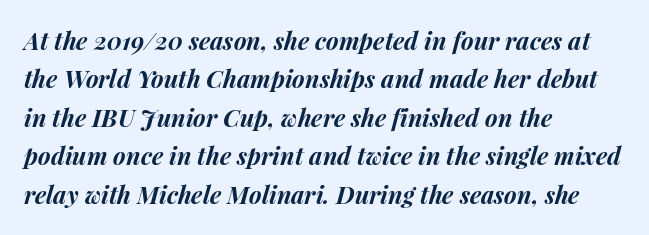
Q: Is the text bold? A: Yes.
Q: Is the text italic (slanted)? A: Yes, it leans right by about 15 degrees.
Q: Is the text underlined? A: No.
Q: How is the paragraph aligned? A: Left-aligned.
Q: Is the spacing between letters normal or unusually wide? A: Normal.
Q: Is the spacing between lines tight, normal or loose? A: Normal.
